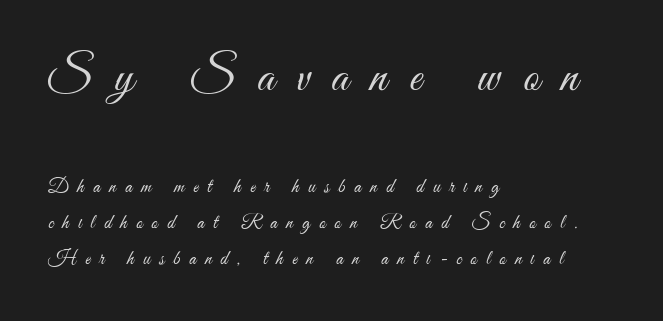
The image shows 49 px light, condensed sans-serif type; set left-aligned, line spacing 1.8x, unusually wide letter spacing (+0.45 em), not underlined; the first (top) block is 2.45x larger; medium stroke contrast and a small x-height.
